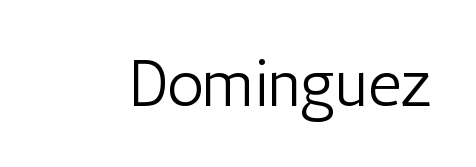
These lines are rendered in a variable-pitch font. Heft: none added — not bold. Glyph-to-glyph distance matches everyday printed text. Every stem runs plumb, perpendicular to the baseline.
